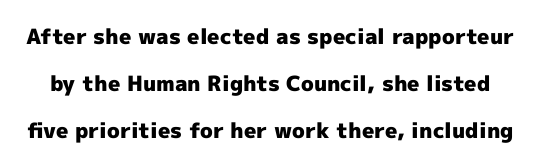
Standard letterfit; no display-style spreading of the glyphs. Type without underlining. This is roman type, the default non-slanted kind. Pretty heavy lettering here — definitely bold.
